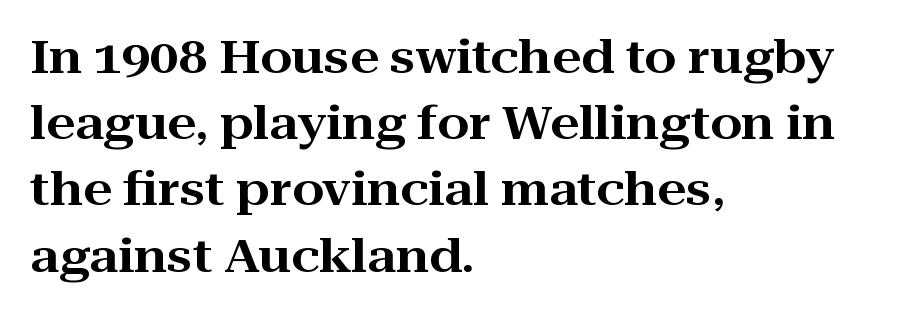
{"serif": "yes", "italic": "no", "width": "wide", "stroke_contrast": "high", "x_height": "medium", "monospaced": "no", "underline": "no", "align": "left", "line_spacing": "normal", "line_spacing_ratio": 1.44, "letter_spacing": "normal", "letter_spacing_em": 0.0, "glyph_px": 46}
